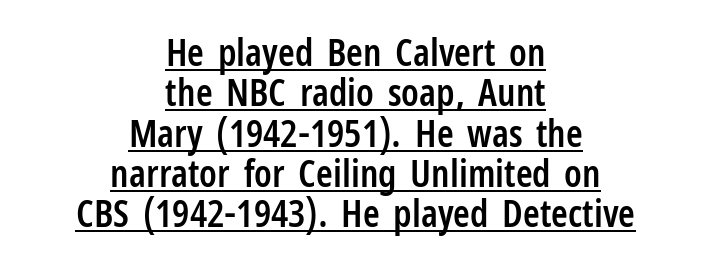
{"serif": "no", "italic": "no", "bold": "semi", "weight": "semibold", "width": "condensed", "stroke_contrast": "low", "x_height": "medium", "monospaced": "no", "underline": "yes", "align": "center", "line_spacing": "tight", "line_spacing_ratio": 1.06, "letter_spacing": "normal", "letter_spacing_em": 0.0, "glyph_px": 38}
